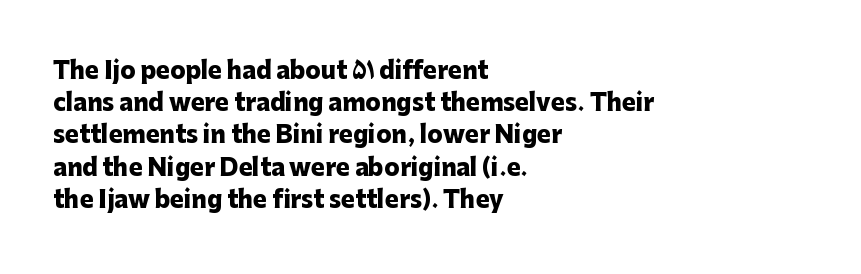
Q: Is the text bold? A: Yes.
Q: Is the text italic (slanted)? A: No, it is upright.
Q: Is the text underlined? A: No.
Q: How is the paragraph aligned? A: Left-aligned.
Q: Is the spacing between letters normal or unusually wide? A: Normal.
Q: Is the spacing between lines tight, normal or loose? A: Normal.
